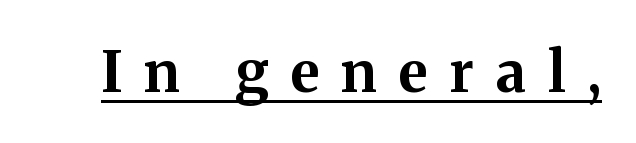
Q: Is the text bold? A: Yes.
Q: Is the text italic (slanted)? A: No, it is upright.
Q: Is the typeface a serif or a sans-serif typeface? A: Serif.
Q: Is the text underlined? A: Yes.
Q: Is the spacing between letters normal or unusually wide? A: Unusually wide.
Q: Width (condensed, normal, or wide)? A: Normal.
Q: Stroke contrast? A: Medium.
Q: x-height? A: Medium.
Q: Monospaced? A: No.
